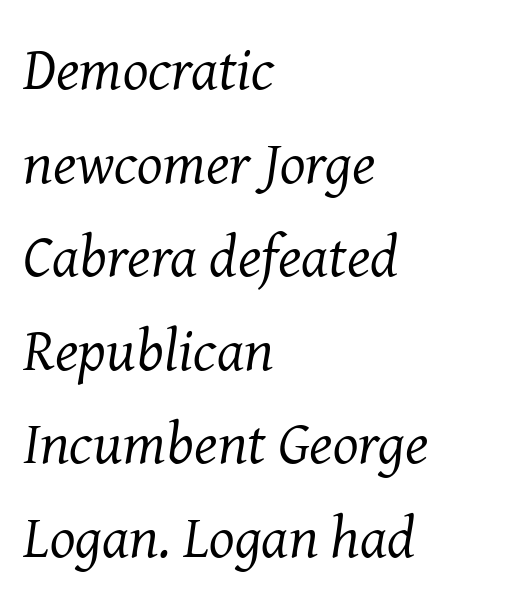
The image shows 60 px regular-weight serif type, italic (leaning right); set left-aligned, normal line spacing (1.56x), normal letter spacing, not underlined; medium stroke contrast and a medium x-height.
